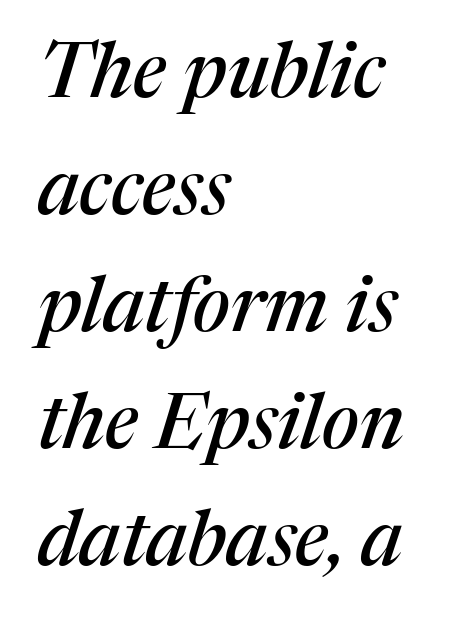
The image shows 76 px serif type, italic (leaning right); set left-aligned, normal line spacing (1.54x), normal letter spacing, not underlined; medium stroke contrast and a medium x-height.
